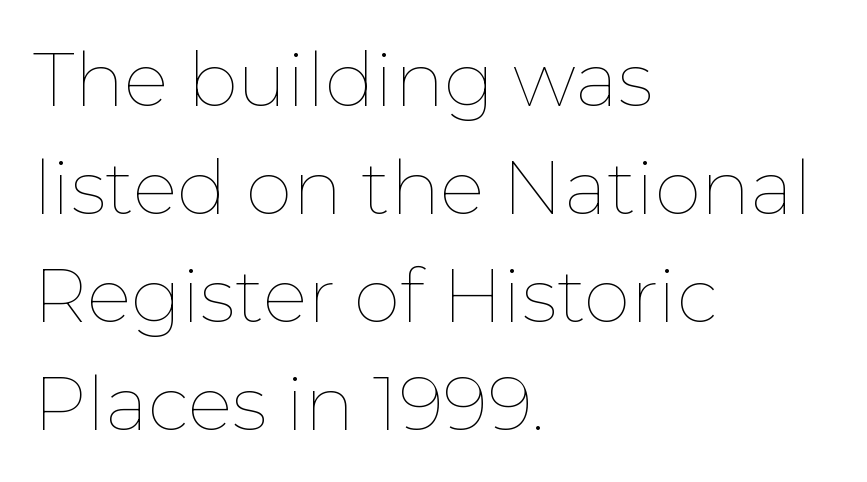
The image shows 75 px thin type, upright; set left-aligned, normal line spacing (1.44x), normal letter spacing, not underlined; low stroke contrast and a medium x-height.
